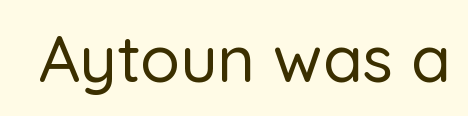
The image shows 65 px sans-serif type, upright; set normal letter spacing, not underlined; low stroke contrast and a medium x-height.
